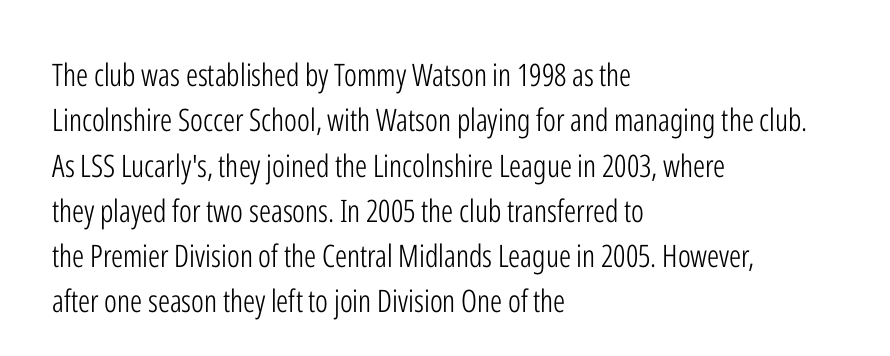
Q: Is the text bold? A: No.
Q: Is the text italic (slanted)? A: No, it is upright.
Q: Is the typeface a serif or a sans-serif typeface? A: Sans-serif.
Q: Is the text underlined? A: No.
Q: How is the paragraph aligned? A: Left-aligned.
Q: Is the spacing between letters normal or unusually wide? A: Normal.
Q: Is the spacing between lines tight, normal or loose? A: Normal.
Q: Width (condensed, normal, or wide)? A: Condensed.
Q: Stroke contrast? A: Low.
Q: x-height? A: Medium.
Q: Monospaced? A: No.
